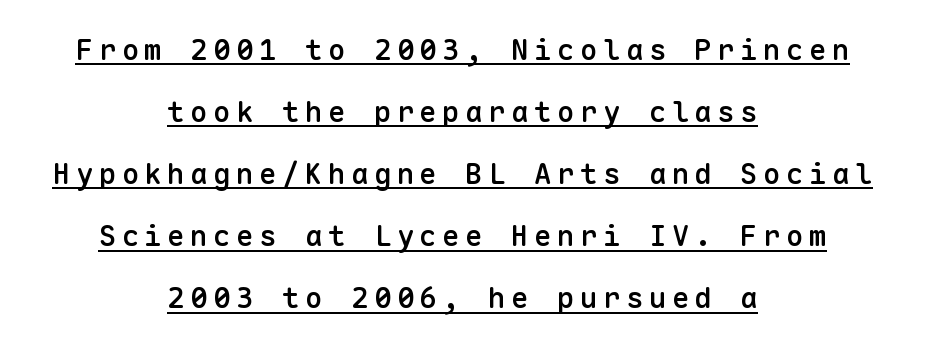
Is the block centered? Yes — each line is placed symmetrically about the middle. Baseline-to-baseline distance is far greater than the letter height. Every character sits straight up, as roman type does. Compared with an ordinary text face, these strokes are moderately heavier — a semibold. Monospaced: the letters line up in strict vertical columns. The typesetter has applied underlining to the passage shown.
